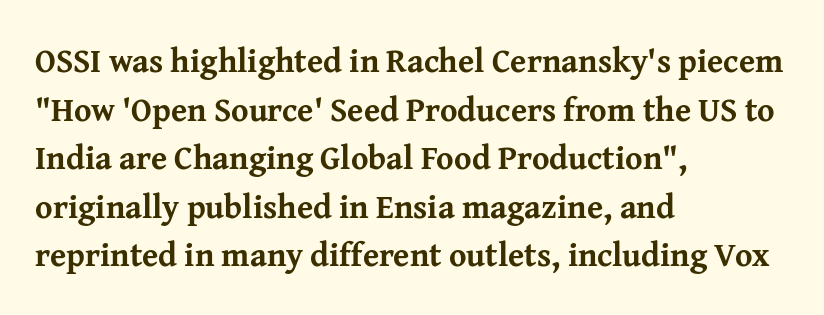
The image shows 33 px bold serif type, upright; set left-aligned, normal line spacing (1.47x), normal letter spacing, not underlined; medium stroke contrast and a medium x-height.
